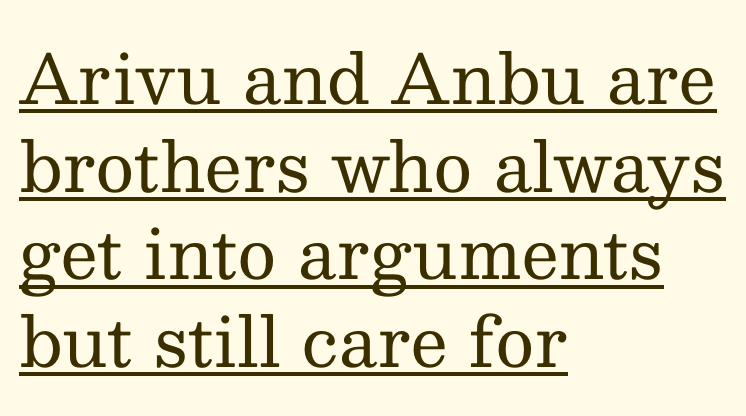
{"serif": "yes", "italic": "no", "bold": "no", "weight": "regular", "width": "normal", "stroke_contrast": "medium", "x_height": "medium", "monospaced": "no", "underline": "yes", "align": "left", "line_spacing": "normal", "line_spacing_ratio": 1.29, "letter_spacing": "normal", "letter_spacing_em": 0.0, "glyph_px": 68}
